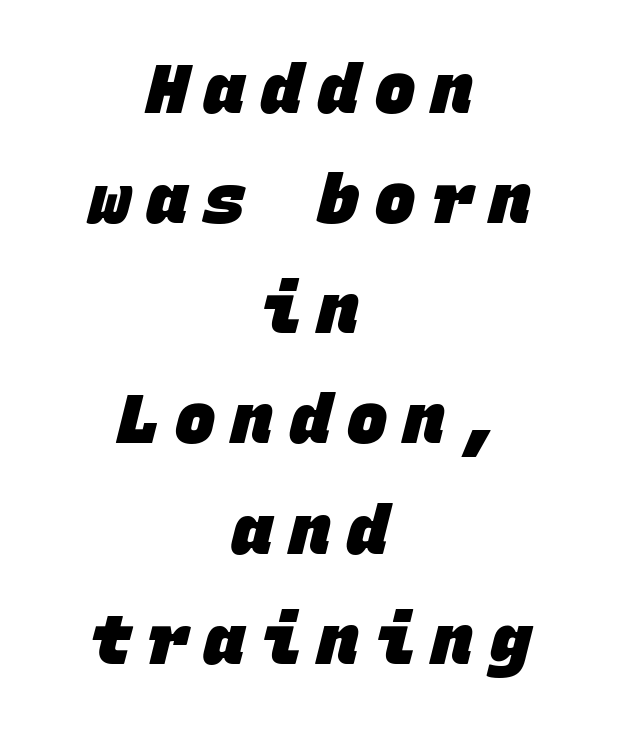
{"serif": "no", "bold": "yes", "weight": "heavy", "width": "normal", "stroke_contrast": "low", "x_height": "large", "monospaced": "yes", "underline": "no", "align": "center", "line_spacing": "normal", "line_spacing_ratio": 1.62, "letter_spacing": "wide", "letter_spacing_em": 0.24, "glyph_px": 68}
